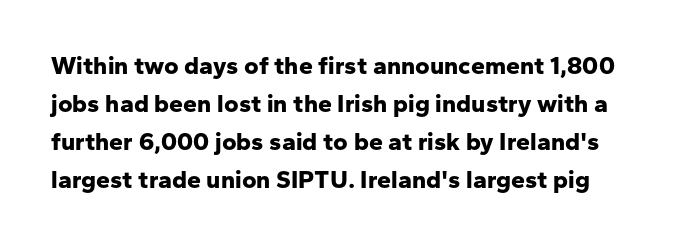
The image shows 25 px bold type, upright; set normal line spacing (1.52x), normal letter spacing, not underlined.
